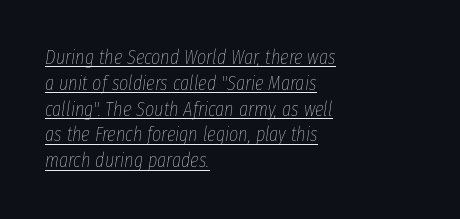
Q: Is the text bold? A: No.
Q: Is the text italic (slanted)? A: Yes, it leans right by about 8 degrees.
Q: Is the text underlined? A: Yes.
Q: How is the paragraph aligned? A: Left-aligned.
Q: Is the spacing between letters normal or unusually wide? A: Normal.
Q: Is the spacing between lines tight, normal or loose? A: Normal.
